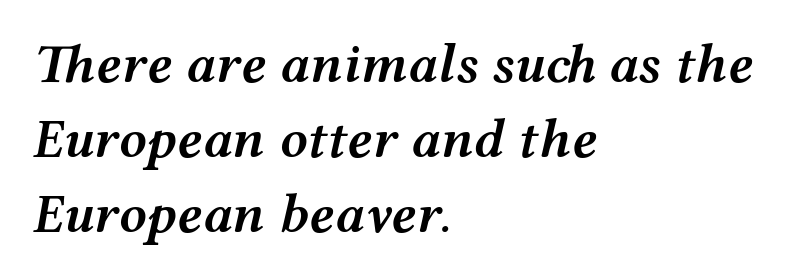
The image shows 55 px semibold, wide type, italic (leaning right); set left-aligned, normal line spacing (1.36x), normal letter spacing, not underlined; medium stroke contrast and a medium x-height.
